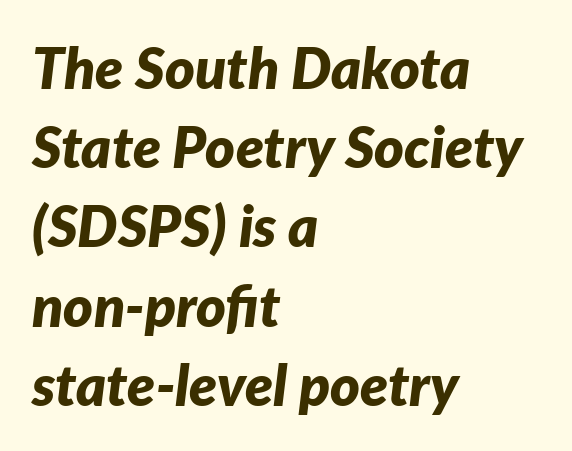
{"italic": "yes", "lean": "right", "slant_degrees": 7, "bold": "yes", "weight": "bold", "width": "normal", "stroke_contrast": "low", "x_height": "medium", "monospaced": "no", "underline": "no", "align": "left", "line_spacing": "normal", "line_spacing_ratio": 1.39, "letter_spacing": "normal", "letter_spacing_em": 0.0, "glyph_px": 57}
